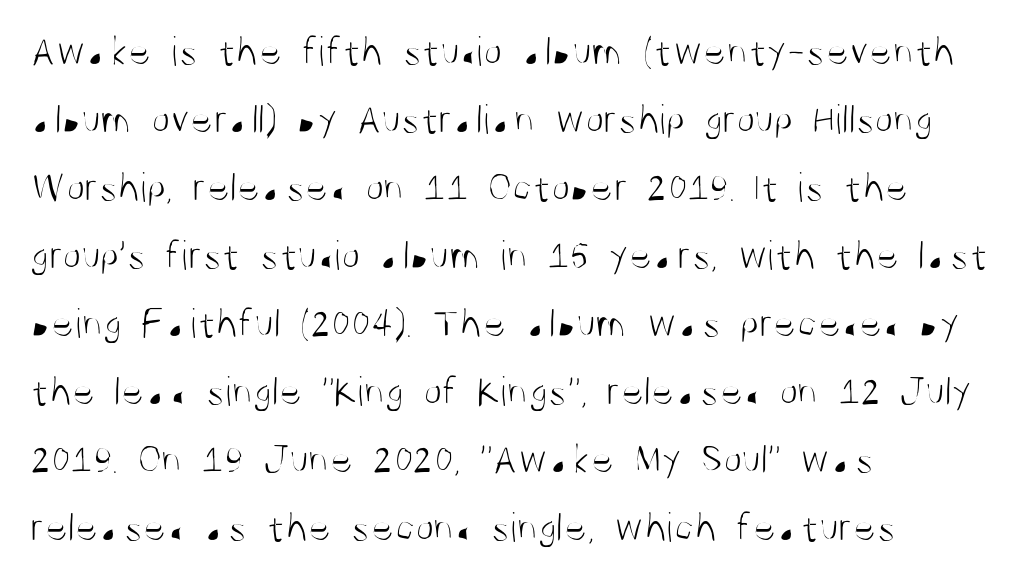
{"serif": "no", "italic": "no", "bold": "no", "weight": "light", "width": "condensed", "stroke_contrast": "medium", "x_height": "large", "monospaced": "no", "underline": "no", "align": "left", "line_spacing": "normal", "line_spacing_ratio": 1.58, "letter_spacing": "normal", "letter_spacing_em": 0.0, "glyph_px": 43}
